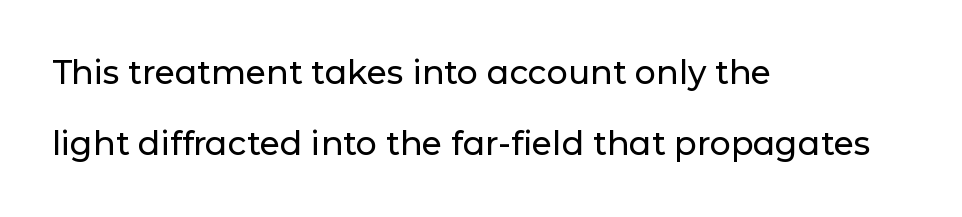
The image shows 33 px sans-serif type, upright; set left-aligned, loose line spacing (2.16x), normal letter spacing, not underlined; low stroke contrast and a medium x-height.
